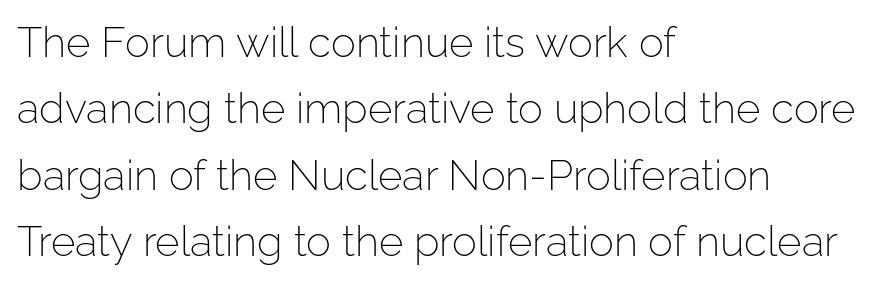
Q: Is the text bold? A: No.
Q: Is the text italic (slanted)? A: No, it is upright.
Q: Is the typeface a serif or a sans-serif typeface? A: Sans-serif.
Q: Is the text underlined? A: No.
Q: How is the paragraph aligned? A: Left-aligned.
Q: Is the spacing between letters normal or unusually wide? A: Normal.
Q: Is the spacing between lines tight, normal or loose? A: Normal.
Q: Width (condensed, normal, or wide)? A: Normal.
Q: Stroke contrast? A: Low.
Q: x-height? A: Medium.
Q: Monospaced? A: No.
